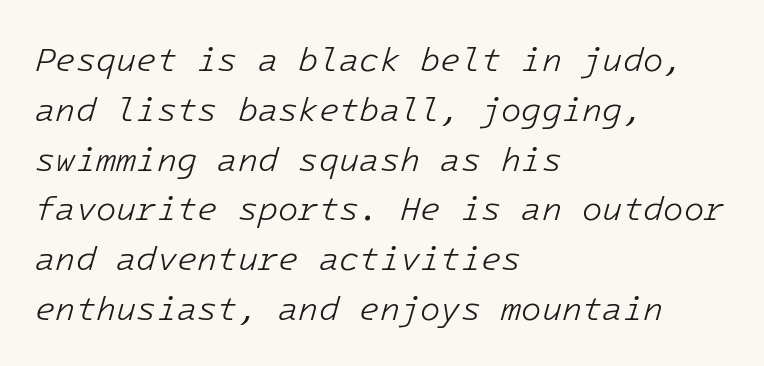
{"italic": "yes", "lean": "right", "slant_degrees": 16, "bold": "no", "weight": "light", "width": "normal", "stroke_contrast": "low", "x_height": "medium", "monospaced": "yes", "underline": "no", "align": "left", "line_spacing": "normal", "line_spacing_ratio": 1.51, "letter_spacing": "normal", "letter_spacing_em": 0.0, "glyph_px": 33}
